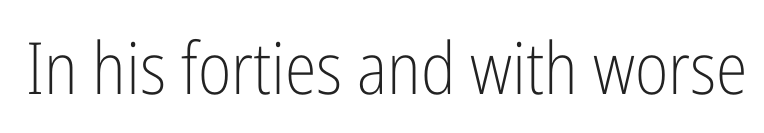
No extra tracking has been applied to these lines. Letters have the restrained weight of plain body copy at most. A roman cut, with each character standing at attention. Think of a printed novel: that variable character pitch is what you see here.
